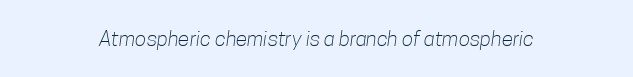
Q: Is the text bold? A: No.
Q: Is the text underlined? A: No.
Q: How is the paragraph aligned? A: Centered.
Q: Is the spacing between letters normal or unusually wide? A: Normal.
